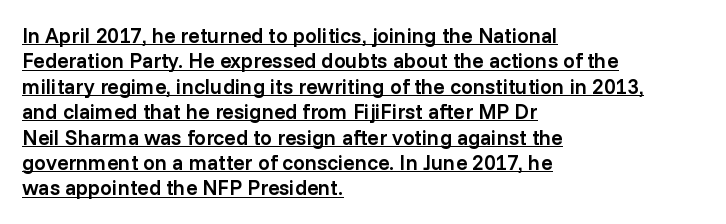
{"italic": "no", "bold": "semi", "underline": "yes", "align": "left", "line_spacing_ratio": 1.21, "letter_spacing": "normal", "letter_spacing_em": 0.0, "glyph_px": 21}
